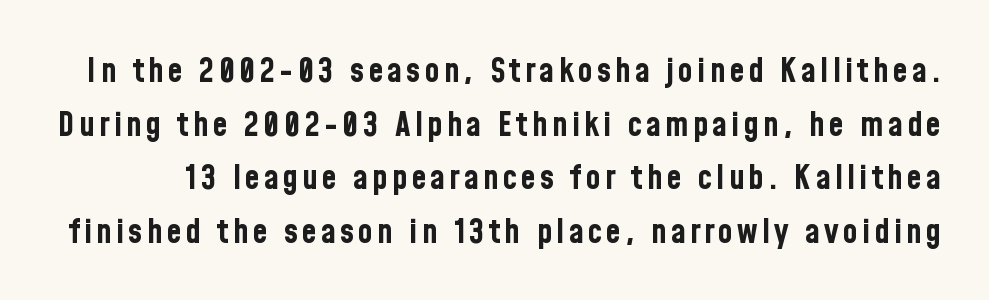
Q: Is the text bold? A: Yes.
Q: Is the text italic (slanted)? A: No, it is upright.
Q: Is the typeface a serif or a sans-serif typeface? A: Sans-serif.
Q: Is the text underlined? A: No.
Q: Is the spacing between lines tight, normal or loose? A: Normal.
Q: Width (condensed, normal, or wide)? A: Condensed.
Q: Stroke contrast? A: Low.
Q: x-height? A: Medium.
Q: Monospaced? A: No.
